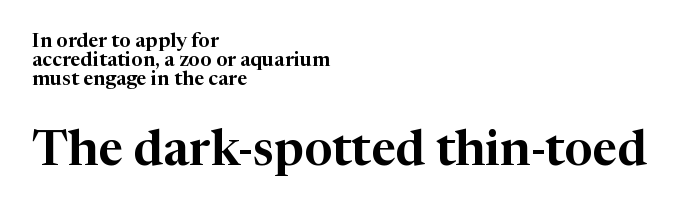
Block two is the big one; block one sits smaller above it. If you measured baseline to baseline, you'd find a short distance. The letters carry serifs — small finishing strokes at the ends of their stems. Is the block centered? No — it sits flush against the left margin. Underline: absent.
